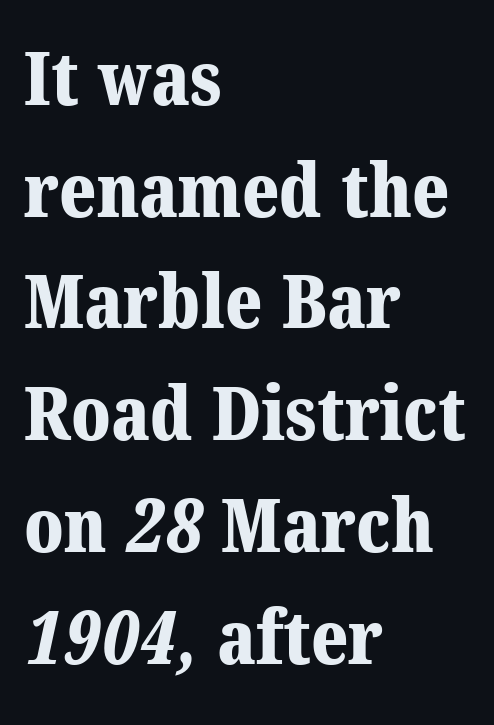
Q: Is the text bold? A: Yes.
Q: Is the typeface a serif or a sans-serif typeface? A: Serif.
Q: Is the text underlined? A: No.
Q: How is the paragraph aligned? A: Left-aligned.
Q: Is the spacing between letters normal or unusually wide? A: Normal.
Q: Is the spacing between lines tight, normal or loose? A: Normal.
Q: Width (condensed, normal, or wide)? A: Normal.
Q: Stroke contrast? A: Medium.
Q: x-height? A: Medium.
Q: Monospaced? A: No.
